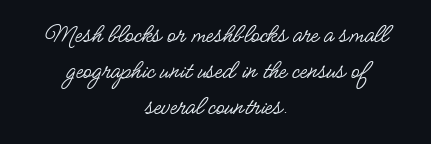
Stroke thickness stays within the range of a standard reading face or lighter. The space directly below the letters is spotless. Check where the strokes stop: nothing finishes them off — pure sans. The rendering uses a moderate line-height, typical for paragraphs. Is this a fixed-width face? No — the glyphs have proportional, varying widths.
